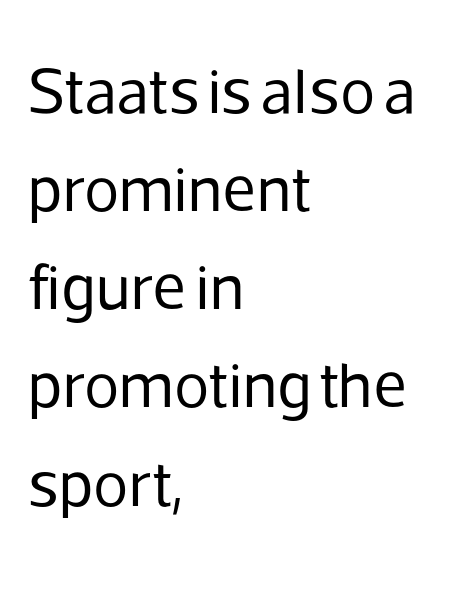
Stroke thickness stays within the range of a standard reading face or lighter. Between one letter and the next there's only the usual sliver of space. Examine the stroke ends and you'll find no serifs. In CSS terms this would be text-align: left. Evenly set lines give the paragraph a standard silhouette.
